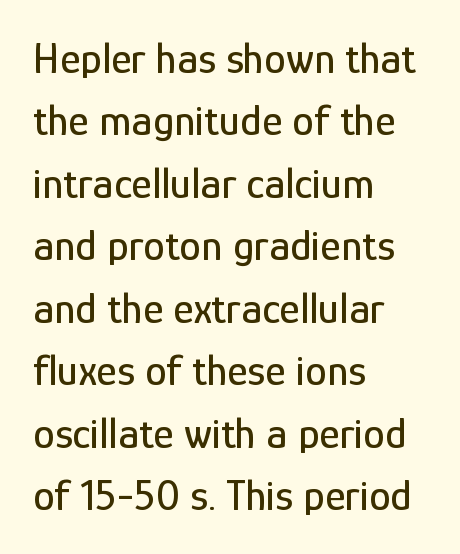
The image shows 44 px condensed sans-serif type, upright; set left-aligned, normal line spacing (1.42x), normal letter spacing, not underlined; low stroke contrast and a medium x-height.
